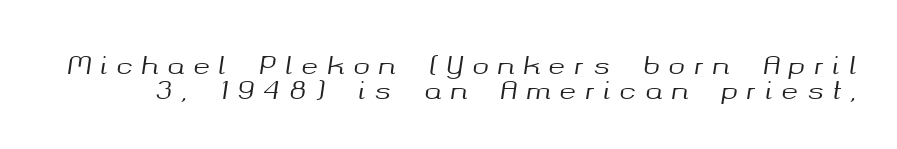
The image shows 25 px text type, italic (leaning right); set tight line spacing (1.01x), unusually wide letter spacing (+0.36 em), not underlined.
